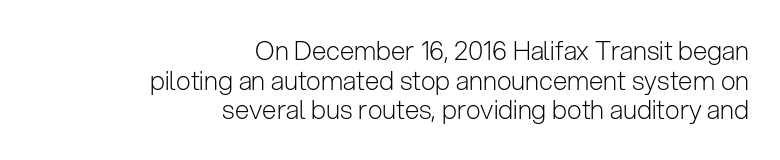
The image shows 26 px text type, upright; set right-aligned, tight line spacing (1.14x), normal letter spacing, not underlined.
